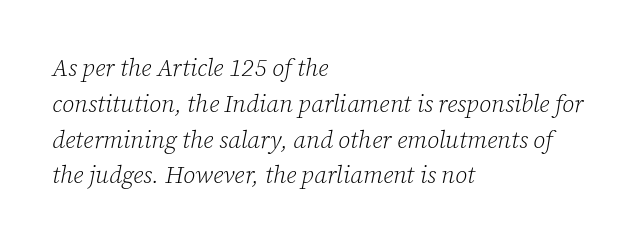
Ink coverage per letter is moderate at most. The rows are spaced the way most documents space them. Bare-footed words on every line. The letterforms sit shoulder to shoulder at normal distance. Line starts are locked; line ends wander. Posture: slanted.
